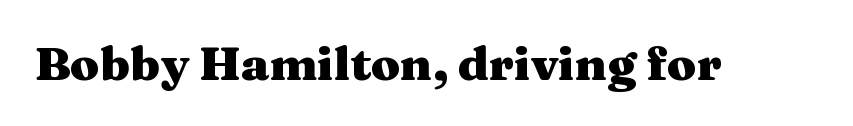
The image shows 47 px heavy, wide serif type, upright; set normal letter spacing, not underlined; medium stroke contrast and a medium x-height.
